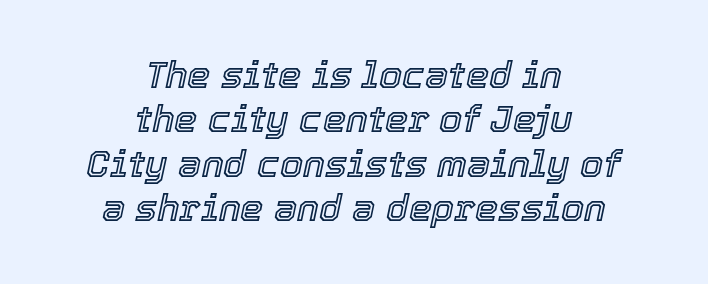
Posture: slanted. Default kerning and tracking; the words read as compact shapes. Is this a fixed-width face? No — the glyphs have proportional, varying widths. Descender tails drop into unmarked territory. The whitespace from short lines is split evenly between both sides.
